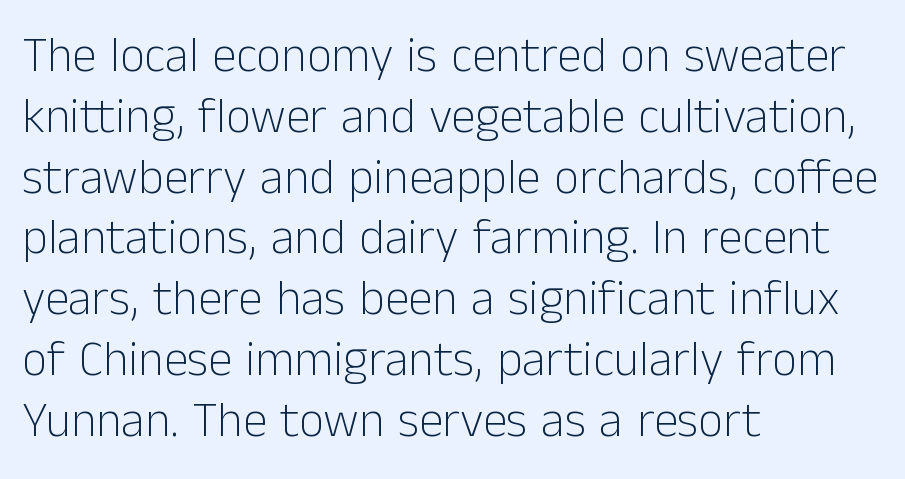
Q: Is the text bold? A: No.
Q: Is the text italic (slanted)? A: No, it is upright.
Q: Is the typeface a serif or a sans-serif typeface? A: Sans-serif.
Q: Is the text underlined? A: No.
Q: How is the paragraph aligned? A: Left-aligned.
Q: Is the spacing between letters normal or unusually wide? A: Normal.
Q: Width (condensed, normal, or wide)? A: Normal.
Q: Stroke contrast? A: Low.
Q: x-height? A: Medium.
Q: Monospaced? A: No.
